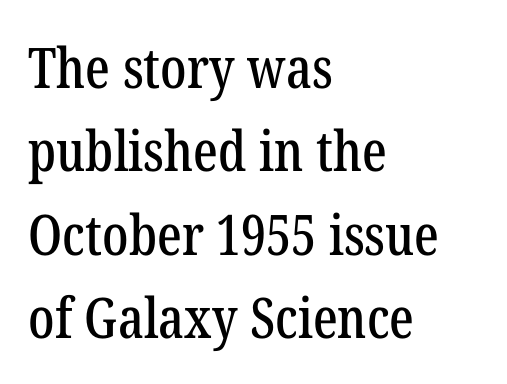
{"serif": "yes", "italic": "no", "width": "condensed", "stroke_contrast": "low", "x_height": "medium", "monospaced": "no", "underline": "no", "align": "left", "line_spacing": "normal", "line_spacing_ratio": 1.49, "letter_spacing": "normal", "letter_spacing_em": 0.0, "glyph_px": 56}
